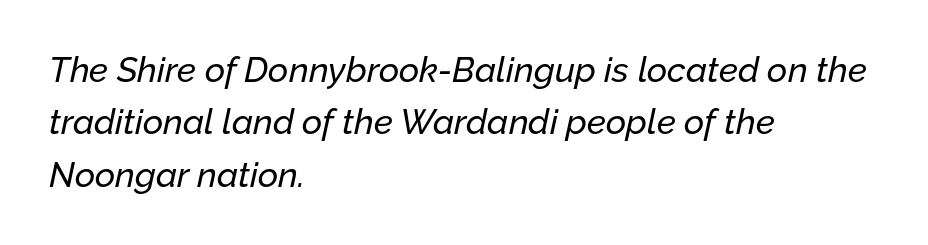
In terms of leading, this rendering sits right in the middle. Tall strokes in this sample are angled rather than plumb. The words here are not underlined. Think of a printed novel: that variable character pitch is what you see here. These lines stack with their left ends in a neat column. Between one letter and the next there's only the usual sliver of space.
